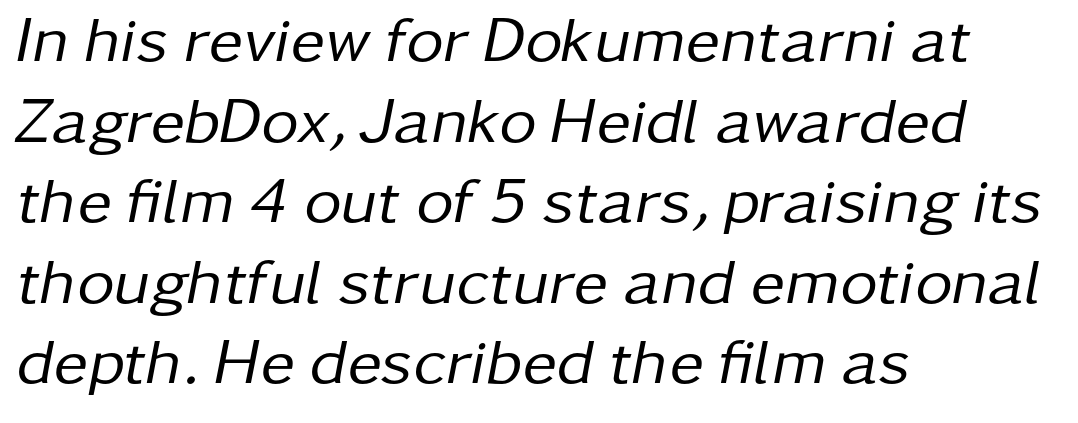
The image shows 65 px regular-weight type, italic (leaning right); set left-aligned, line spacing 1.24x, normal letter spacing, not underlined; low stroke contrast and a medium x-height.
